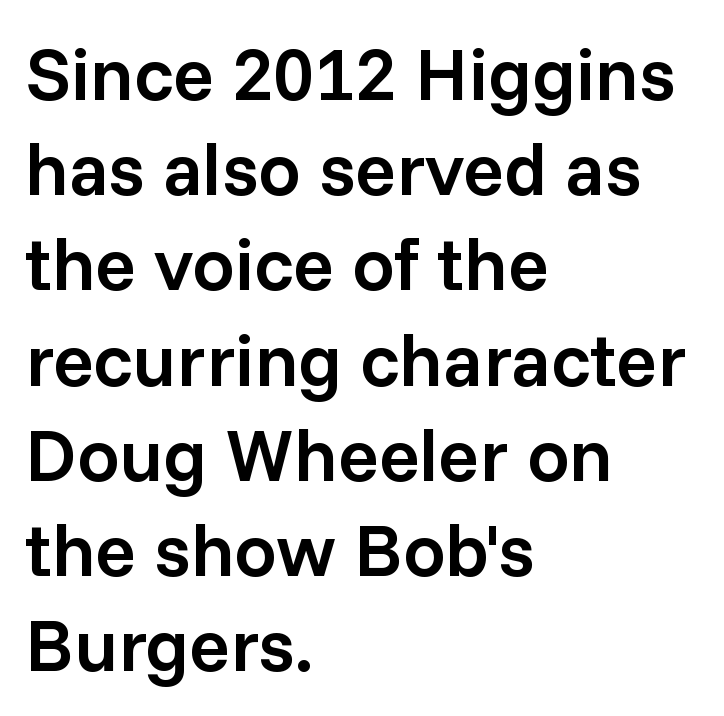
Q: Is the text bold? A: Semi-bold.
Q: Is the text italic (slanted)? A: No, it is upright.
Q: Is the typeface a serif or a sans-serif typeface? A: Sans-serif.
Q: Is the text underlined? A: No.
Q: How is the paragraph aligned? A: Left-aligned.
Q: Is the spacing between letters normal or unusually wide? A: Normal.
Q: Is the spacing between lines tight, normal or loose? A: Normal.
Q: Width (condensed, normal, or wide)? A: Normal.
Q: Stroke contrast? A: Low.
Q: x-height? A: Medium.
Q: Monospaced? A: No.
